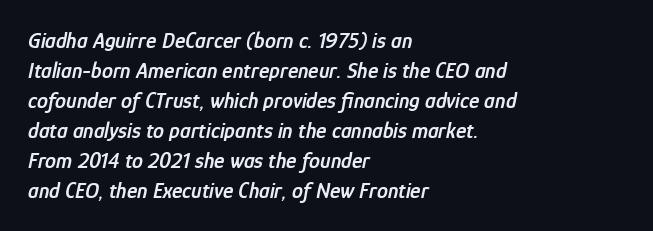
Q: Is the text bold? A: Semi-bold.
Q: Is the text italic (slanted)? A: Yes, it leans right by about 12 degrees.
Q: Is the text underlined? A: No.
Q: How is the paragraph aligned? A: Left-aligned.
Q: Is the spacing between letters normal or unusually wide? A: Normal.
Q: Is the spacing between lines tight, normal or loose? A: Normal.
